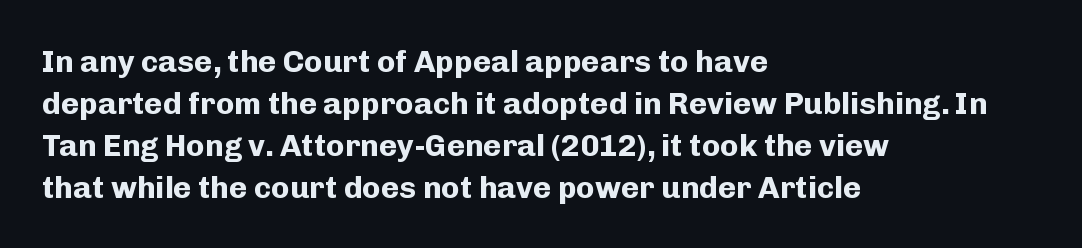
The area under the type is left untouched. Students, observe: this is what conventionally led text looks like. The letters advance in unequal steps, a hallmark of proportional type. Typesetter's note: full bold, strokes at maximum text heaviness. Nope, no serifs anywhere on these letters.
